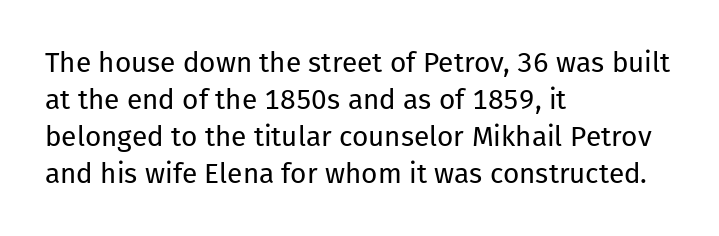
{"serif": "no", "italic": "no", "bold": "no", "weight": "regular", "width": "normal", "stroke_contrast": "low", "x_height": "medium", "monospaced": "no", "underline": "no", "align": "left", "line_spacing": "normal", "line_spacing_ratio": 1.32, "letter_spacing": "normal", "letter_spacing_em": 0.0, "glyph_px": 28}
